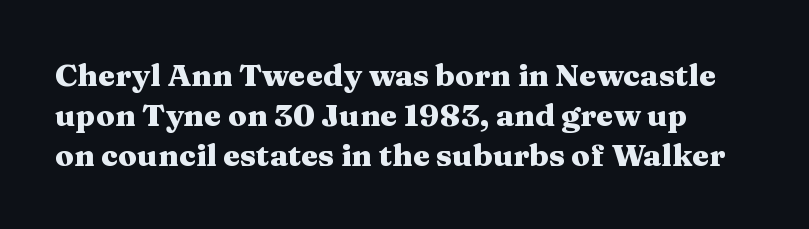
{"serif": "yes", "italic": "no", "bold": "yes", "weight": "heavy", "width": "wide", "stroke_contrast": "medium", "x_height": "medium", "monospaced": "no", "underline": "no", "line_spacing": "normal", "line_spacing_ratio": 1.29, "letter_spacing": "normal", "letter_spacing_em": 0.0, "glyph_px": 31}
